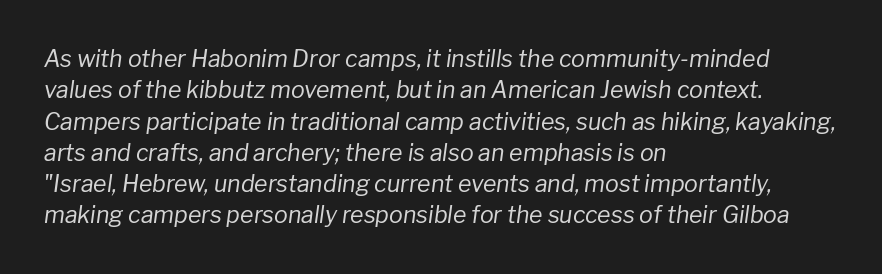
{"italic": "yes", "lean": "right", "slant_degrees": 8, "bold": "no", "underline": "no", "align": "left", "line_spacing": "normal", "line_spacing_ratio": 1.36, "letter_spacing": "normal", "letter_spacing_em": 0.0, "glyph_px": 23}
